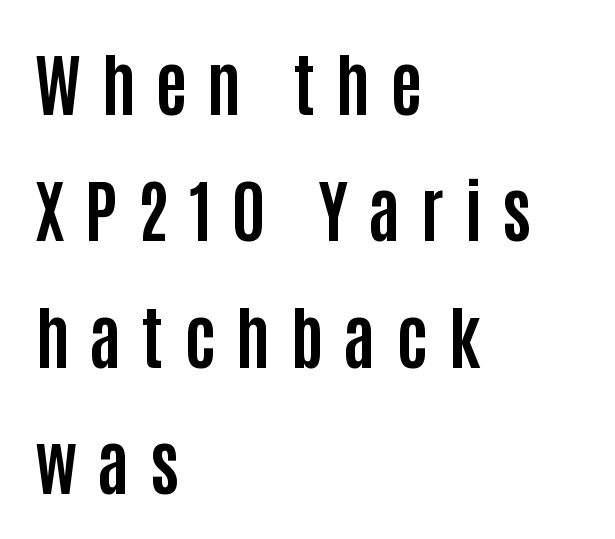
The image shows 69 px bold, condensed sans-serif type, upright; set left-aligned, line spacing 1.83x, unusually wide letter spacing (+0.29 em), not underlined; low stroke contrast and a large x-height.
